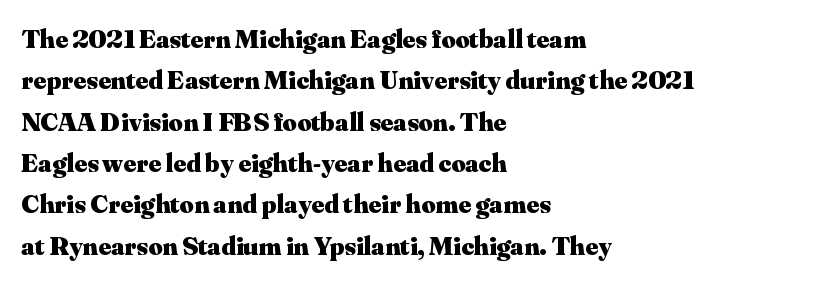
Q: Is the text bold? A: Yes.
Q: Is the text italic (slanted)? A: No, it is upright.
Q: Is the text underlined? A: No.
Q: How is the paragraph aligned? A: Left-aligned.
Q: Is the spacing between letters normal or unusually wide? A: Normal.
Q: Is the spacing between lines tight, normal or loose? A: Normal.
